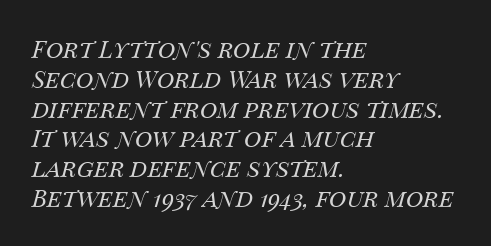
The image shows 24 px text type, italic (leaning right); set left-aligned, line spacing 1.24x, normal letter spacing, not underlined.
